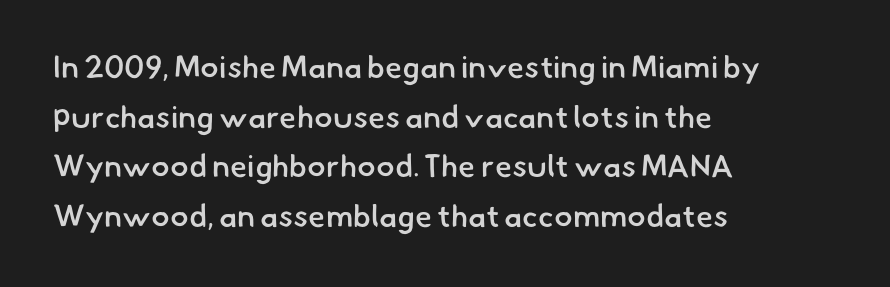
Every row of glyphs begins at an identical x-position on the left. Each new line begins a customary step beneath the previous one. Honestly, the letter spacing is just normal — you wouldn't notice it. In terms of weight, the rendering is demibold, just under bold. A clean baseline with only descenders dipping below it.
